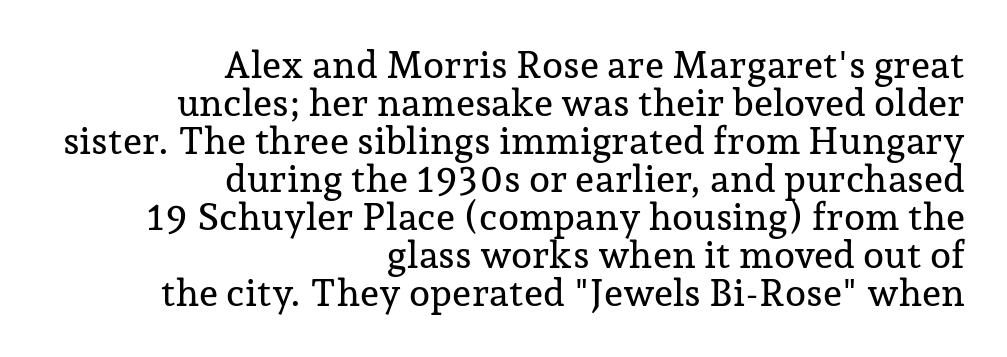
These lines are set flush right with a ragged left edge. Is there much room between lines? No — they nearly touch. The lettering holds an erect, upright posture throughout. The line texture is even and compact thanks to regular tracking. The area under the type is left untouched. A typesetter would call this proportional, since set widths differ per character.
